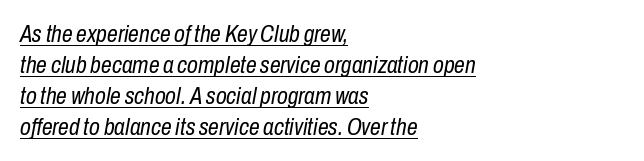
{"italic": "yes", "lean": "right", "slant_degrees": 10, "bold": "no", "underline": "yes", "align": "left", "line_spacing": "normal", "line_spacing_ratio": 1.29, "letter_spacing": "normal", "letter_spacing_em": 0.0, "glyph_px": 24}
